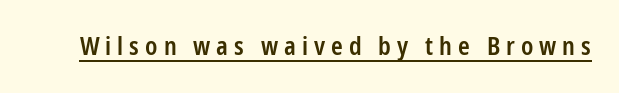
The image shows 25 px text type, upright; set unusually wide letter spacing (+0.24 em), underlined.
